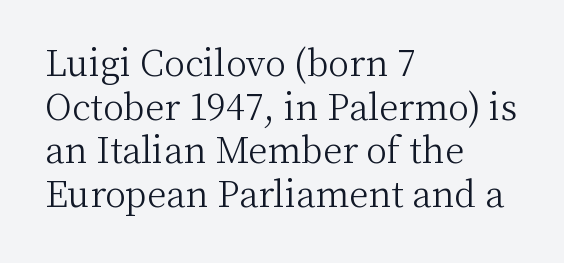
Q: Is the text bold? A: No.
Q: Is the text italic (slanted)? A: No, it is upright.
Q: Is the typeface a serif or a sans-serif typeface? A: Serif.
Q: Is the text underlined? A: No.
Q: How is the paragraph aligned? A: Left-aligned.
Q: Is the spacing between letters normal or unusually wide? A: Normal.
Q: Is the spacing between lines tight, normal or loose? A: Normal.
Q: Width (condensed, normal, or wide)? A: Normal.
Q: Stroke contrast? A: Medium.
Q: x-height? A: Medium.
Q: Monospaced? A: No.
